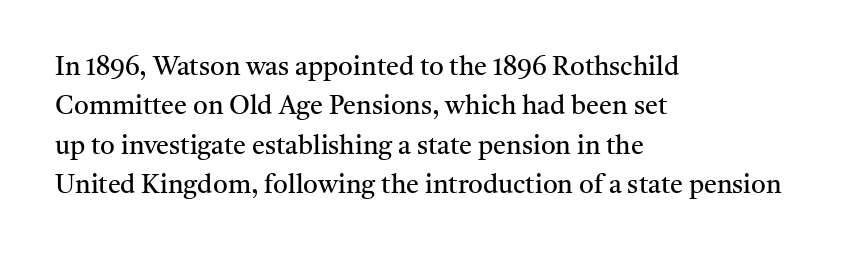
A typesetter would mark this as roman, not italic. Does the leading feel generous? No, just average. The typesetter chose a ragged-right arrangement here. The gaps between neighbouring characters are ordinary and unremarkable. Is this a heavy cut? Hardly; it is regular or lighter. The space directly below the letters is spotless.
